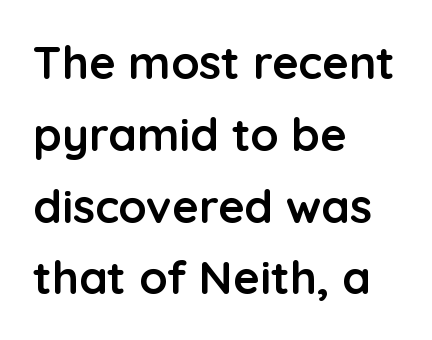
Q: Is the text bold? A: Yes.
Q: Is the text italic (slanted)? A: No, it is upright.
Q: Is the typeface a serif or a sans-serif typeface? A: Sans-serif.
Q: Is the text underlined? A: No.
Q: How is the paragraph aligned? A: Left-aligned.
Q: Is the spacing between letters normal or unusually wide? A: Normal.
Q: Is the spacing between lines tight, normal or loose? A: Normal.
Q: Width (condensed, normal, or wide)? A: Normal.
Q: Stroke contrast? A: Low.
Q: x-height? A: Medium.
Q: Monospaced? A: No.
